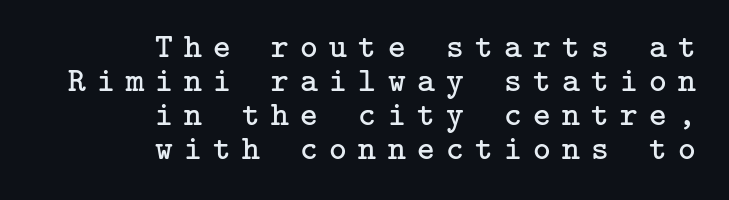
Quick note: interline space is minimal. Underline: absent. Posture: straight, roman, zero tilt. Here the glyphs are tracked loosely, breaking word shapes into spaced letters.
